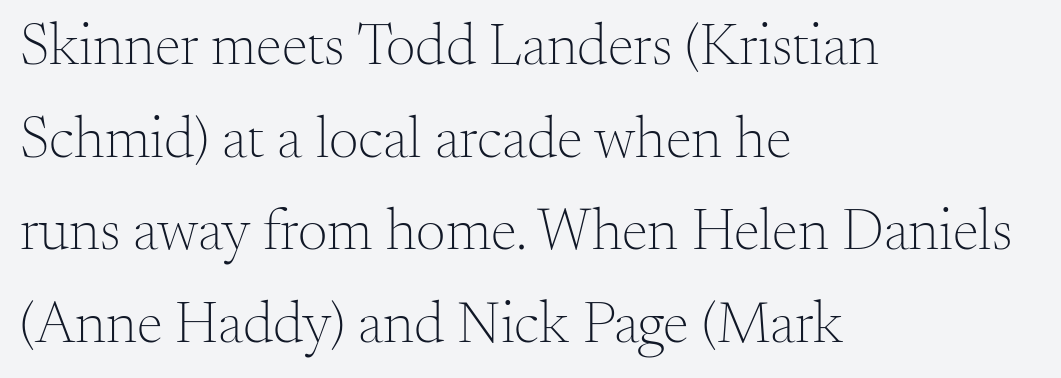
{"serif": "yes", "italic": "no", "bold": "no", "weight": "light", "width": "normal", "stroke_contrast": "medium", "x_height": "small", "monospaced": "no", "underline": "no", "align": "left", "line_spacing": "normal", "line_spacing_ratio": 1.57, "letter_spacing": "normal", "letter_spacing_em": 0.0, "glyph_px": 59}
